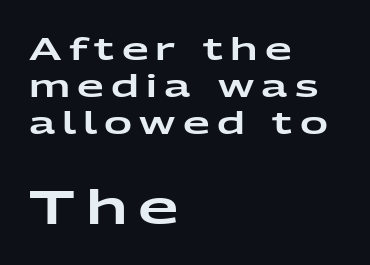
The image shows 47 px wide sans-serif type, upright; set left-aligned, line spacing 1.2x, unusually wide letter spacing (+0.23 em), not underlined; the second (bottom) block is 1.52x larger; low stroke contrast and a medium x-height.
